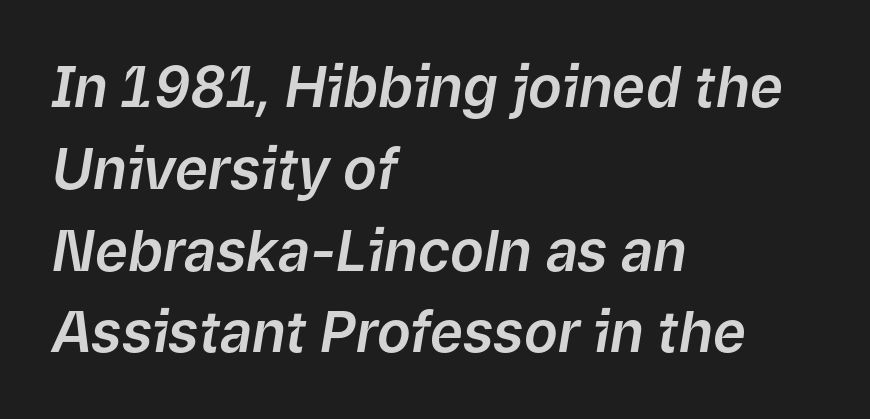
{"italic": "yes", "lean": "right", "slant_degrees": 9, "width": "normal", "stroke_contrast": "low", "x_height": "medium", "monospaced": "no", "underline": "no", "align": "left", "line_spacing": "normal", "line_spacing_ratio": 1.46, "letter_spacing": "normal", "letter_spacing_em": 0.0, "glyph_px": 56}
